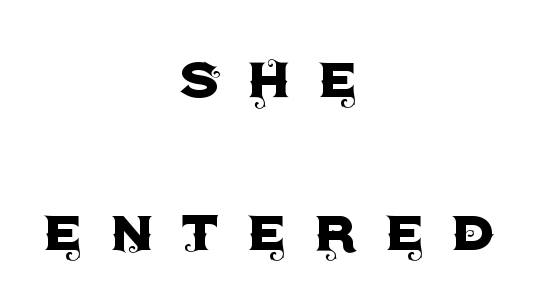
{"serif": "no", "italic": "no", "width": "normal", "x_height": "large", "monospaced": "no", "underline": "no", "align": "center", "line_spacing": "loose", "line_spacing_ratio": 2.18, "letter_spacing": "wide", "letter_spacing_em": 0.37, "glyph_px": 70}
